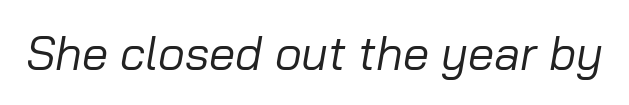
{"italic": "yes", "lean": "right", "slant_degrees": 10, "bold": "no", "weight": "regular", "width": "normal", "stroke_contrast": "low", "x_height": "medium", "monospaced": "no", "underline": "no", "letter_spacing": "normal", "letter_spacing_em": 0.0, "glyph_px": 47}
